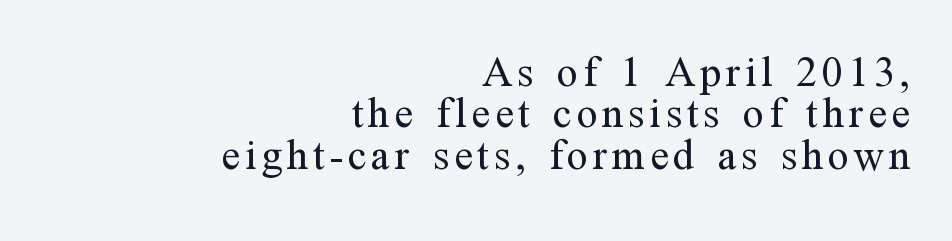
The image shows 43 px regular-weight serif type, upright; set right-aligned, tight line spacing (0.96x), not underlined; medium stroke contrast and a medium x-height.
